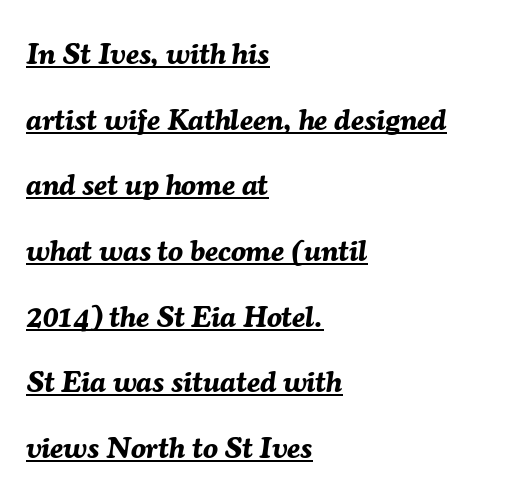
The image shows 30 px bold type, italic (leaning right); set left-aligned, loose line spacing (2.19x), normal letter spacing, underlined; medium stroke contrast and a medium x-height.
